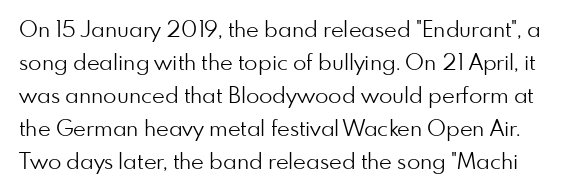
Q: Is the text bold? A: No.
Q: Is the text italic (slanted)? A: No, it is upright.
Q: Is the text underlined? A: No.
Q: Is the spacing between letters normal or unusually wide? A: Normal.
Q: Is the spacing between lines tight, normal or loose? A: Normal.
